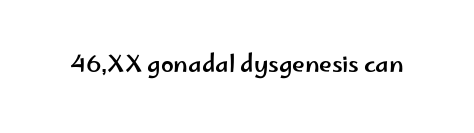
Q: Is the text italic (slanted)? A: No, it is upright.
Q: Is the text underlined? A: No.
Q: Is the spacing between letters normal or unusually wide? A: Normal.
